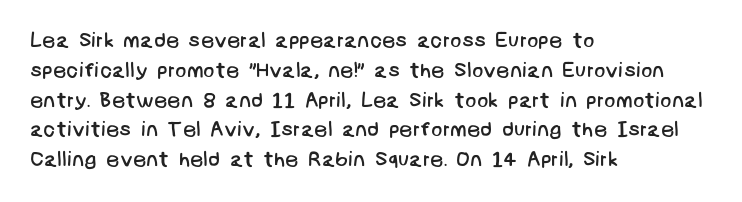
{"bold": "no", "underline": "no", "align": "left", "line_spacing": "normal", "line_spacing_ratio": 1.42, "letter_spacing": "normal", "letter_spacing_em": 0.0, "glyph_px": 21}
